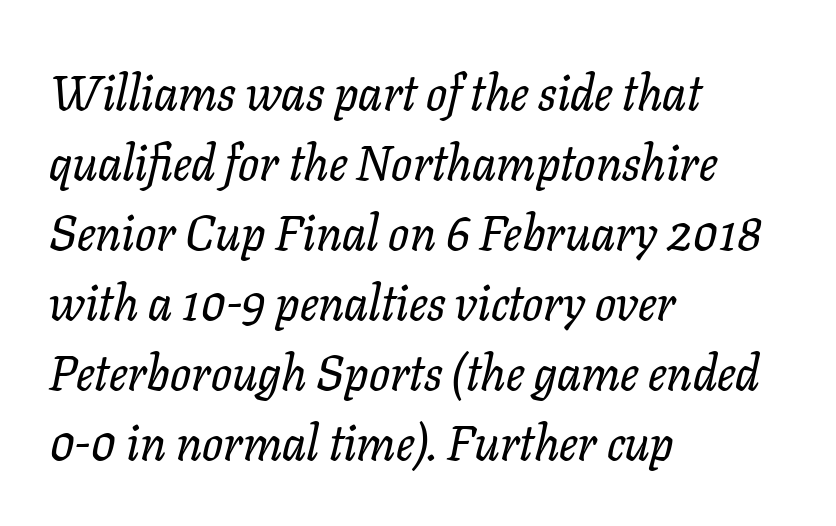
You can tell from the footed stems that serif type was used. Nobody touched the tracking dial on this one. Lines of text with bare space underneath. Horizontally, the lines are justified to the leading edge only.
